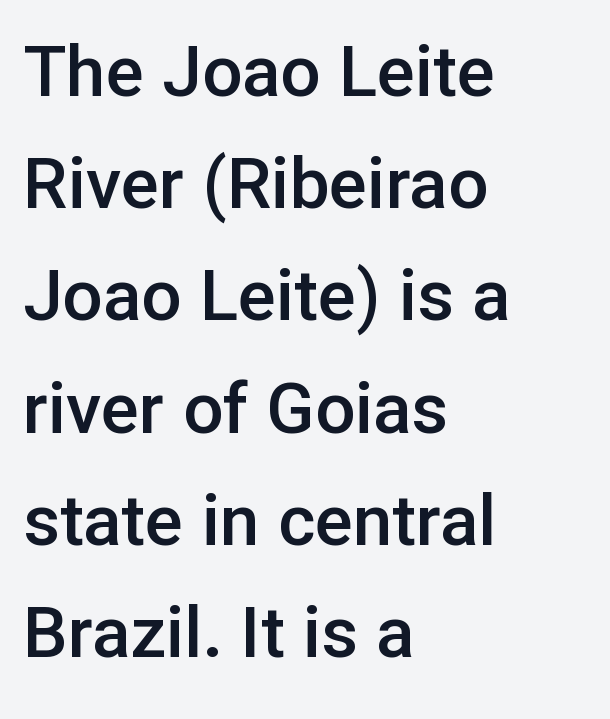
Q: Is the text bold? A: Semi-bold.
Q: Is the text italic (slanted)? A: No, it is upright.
Q: Is the typeface a serif or a sans-serif typeface? A: Sans-serif.
Q: Is the text underlined? A: No.
Q: How is the paragraph aligned? A: Left-aligned.
Q: Is the spacing between letters normal or unusually wide? A: Normal.
Q: Is the spacing between lines tight, normal or loose? A: Normal.
Q: Width (condensed, normal, or wide)? A: Normal.
Q: Stroke contrast? A: Low.
Q: x-height? A: Medium.
Q: Monospaced? A: No.
